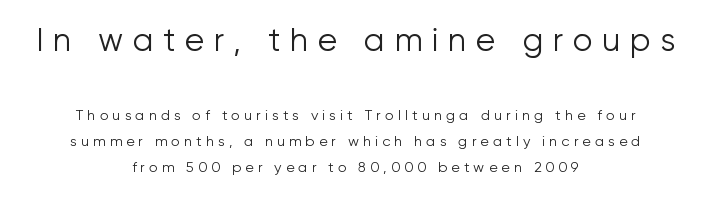
Q: Is the text bold? A: No.
Q: Is the text italic (slanted)? A: No, it is upright.
Q: Is the typeface a serif or a sans-serif typeface? A: Sans-serif.
Q: Is the text underlined? A: No.
Q: How is the paragraph aligned? A: Centered.
Q: Is the spacing between letters normal or unusually wide? A: Unusually wide.
Q: Which block of text is set in a larger size, the first (top) or the second (bottom)? A: The first (top) one.
Q: Width (condensed, normal, or wide)? A: Normal.
Q: Stroke contrast? A: Low.
Q: x-height? A: Medium.
Q: Monospaced? A: No.
